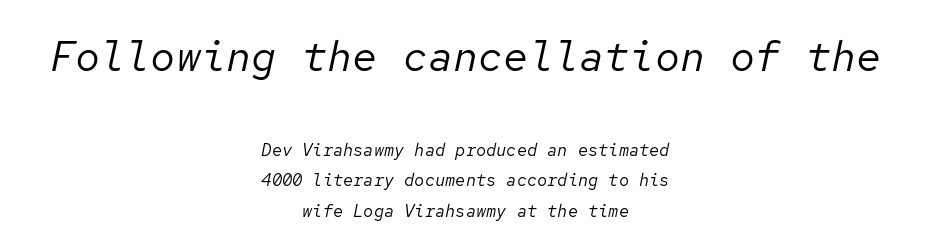
Two sizes are in play, and the larger belongs to the first block. The setting favours the middle, as headings and verse often do. The strip under each line holds only bare page. Letter spacing: default. Spacing verdict: monospaced, one width for all characters.
